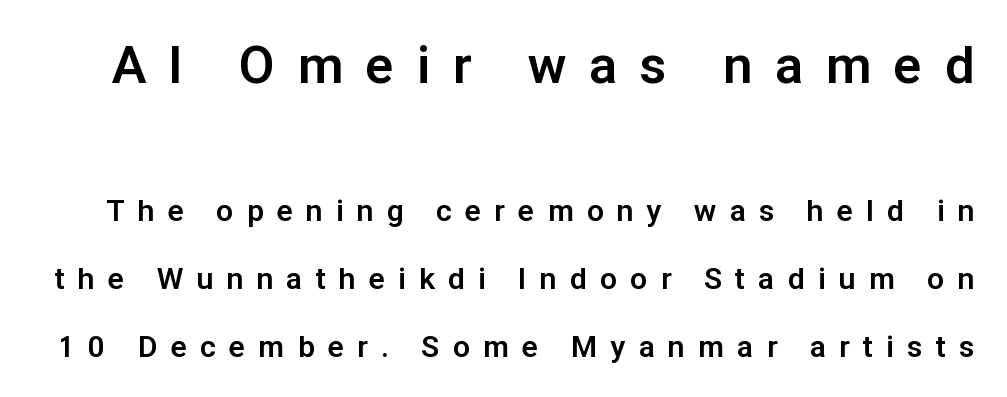
The image shows 52 px bold sans-serif type, upright; set loose line spacing (2.26x), unusually wide letter spacing (+0.45 em), not underlined; the first (top) block is 1.73x larger; low stroke contrast and a medium x-height.
